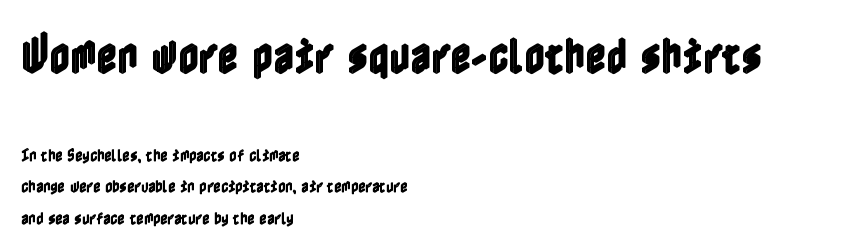
{"italic": "no", "width": "condensed", "x_height": "medium", "underline": "no", "align": "left", "line_spacing": "loose", "line_spacing_ratio": 2.25, "letter_spacing": "normal", "letter_spacing_em": 0.0, "larger_block": "first", "size_ratio": 2.86, "glyph_px": 40}
